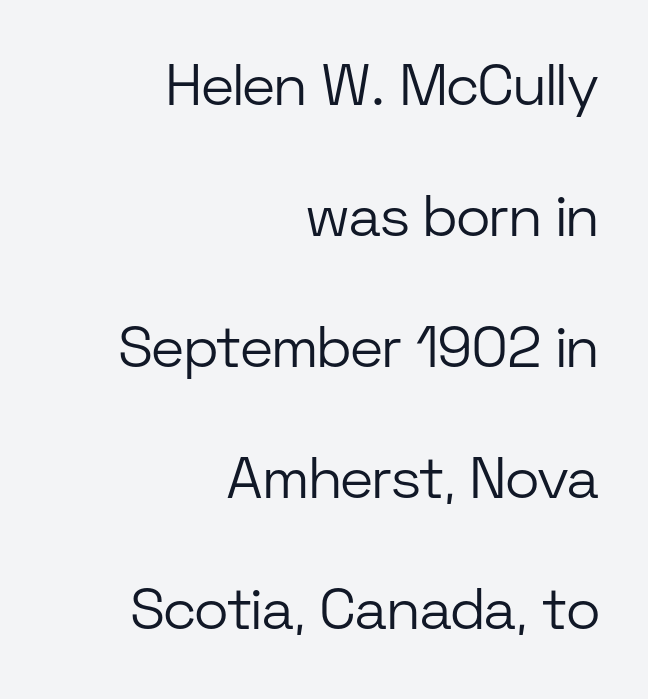
The image shows 58 px light sans-serif type, upright; set right-aligned, loose line spacing (2.26x), normal letter spacing, not underlined; low stroke contrast and a medium x-height.
